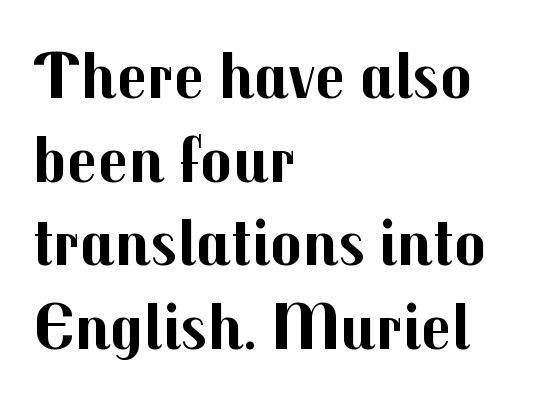
The image shows 67 px bold sans-serif type, upright; set left-aligned, normal line spacing (1.25x), normal letter spacing, not underlined; medium stroke contrast and a medium x-height.
